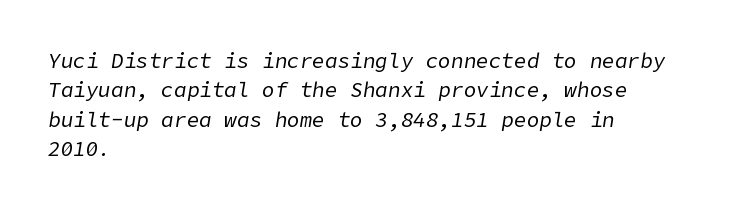
The image shows 21 px text type, italic (leaning right); set left-aligned, normal line spacing (1.4x), normal letter spacing, not underlined.
